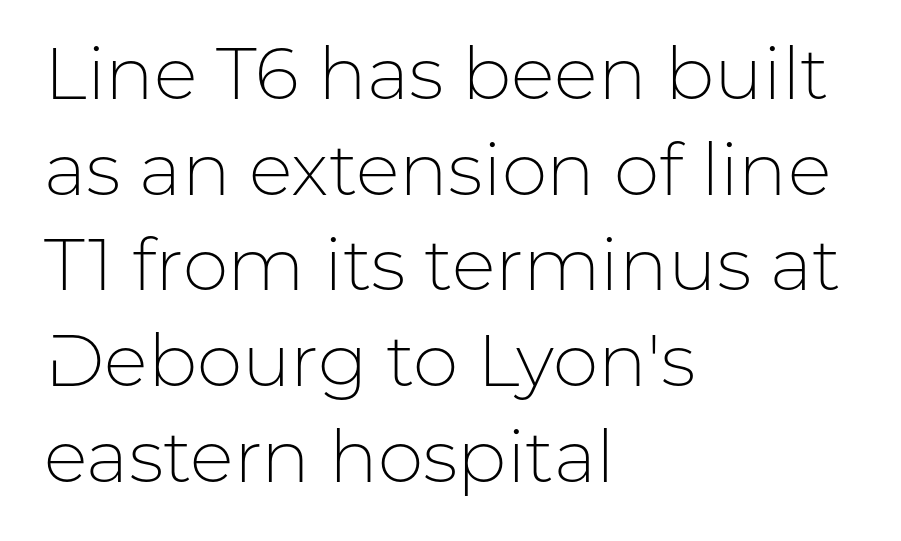
{"serif": "no", "italic": "no", "bold": "no", "weight": "light", "width": "normal", "stroke_contrast": "low", "x_height": "medium", "monospaced": "no", "underline": "no", "align": "left", "line_spacing": "normal", "line_spacing_ratio": 1.31, "letter_spacing": "normal", "letter_spacing_em": 0.0, "glyph_px": 73}
